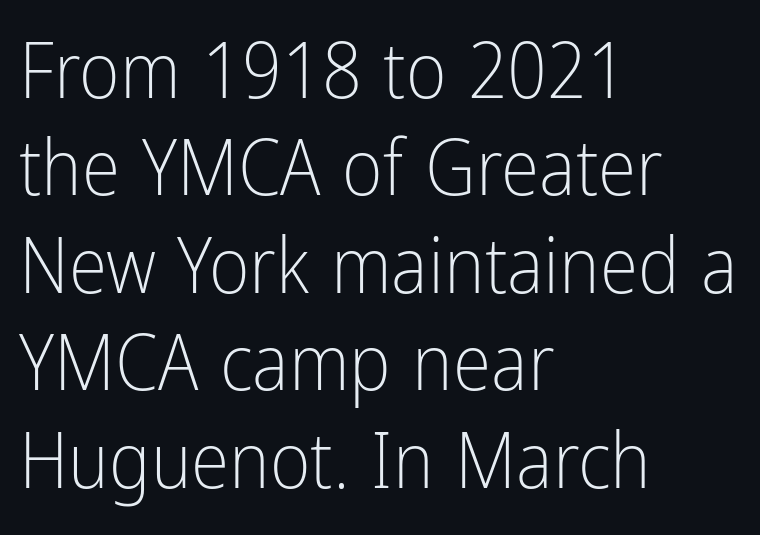
Q: Is the text bold? A: No.
Q: Is the text italic (slanted)? A: No, it is upright.
Q: Is the typeface a serif or a sans-serif typeface? A: Sans-serif.
Q: Is the text underlined? A: No.
Q: How is the paragraph aligned? A: Left-aligned.
Q: Is the spacing between letters normal or unusually wide? A: Normal.
Q: Is the spacing between lines tight, normal or loose? A: Normal.
Q: Width (condensed, normal, or wide)? A: Condensed.
Q: Stroke contrast? A: Low.
Q: x-height? A: Medium.
Q: Monospaced? A: No.
